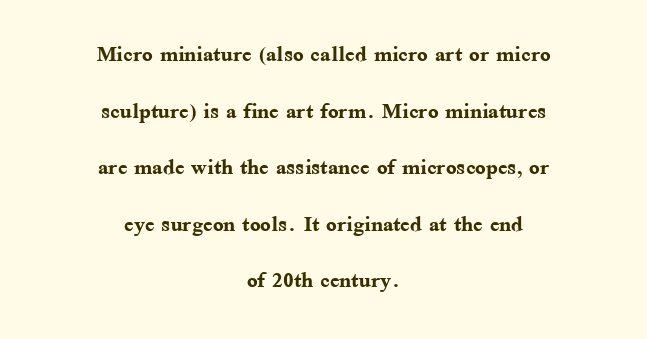
{"serif": "yes", "italic": "no", "bold": "yes", "weight": "semibold", "width": "normal", "stroke_contrast": "medium", "x_height": "medium", "monospaced": "no", "underline": "no", "align": "center", "line_spacing": "loose", "line_spacing_ratio": 2.02, "letter_spacing": "normal", "letter_spacing_em": 0.0, "glyph_px": 28}
